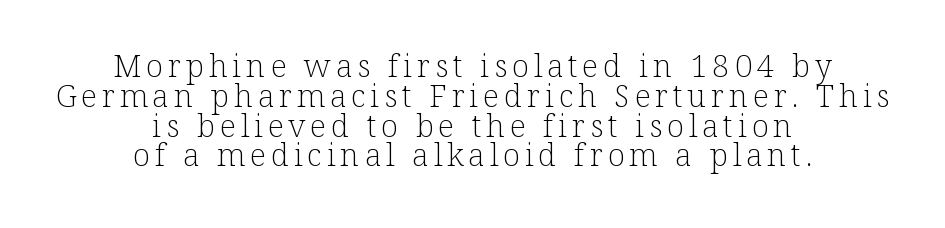
Q: Is the text bold? A: No.
Q: Is the text italic (slanted)? A: No, it is upright.
Q: Is the typeface a serif or a sans-serif typeface? A: Serif.
Q: Is the text underlined? A: No.
Q: How is the paragraph aligned? A: Centered.
Q: Is the spacing between lines tight, normal or loose? A: Tight.
Q: Width (condensed, normal, or wide)? A: Normal.
Q: Stroke contrast? A: Low.
Q: x-height? A: Medium.
Q: Monospaced? A: No.
